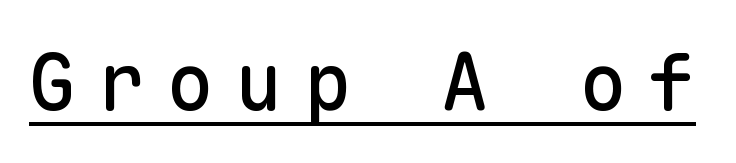
What kind of face is this? One without serifs — a sans. Check the space under the baseline: a stroke is drawn there. Substantial extra tracking has been applied to these lines. Every character sits straight up, as roman type does. Fixed-width glyphs throughout — classic coding-font behaviour.
